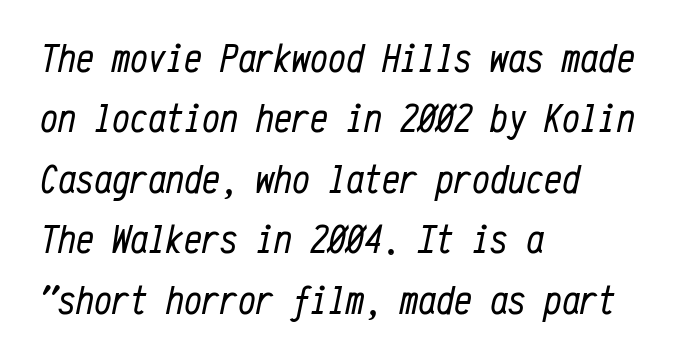
You could call the tracking neutral — neither tight nor loose. Unmarked baselines from the first word to the last. If you drew a ruler down the left edge, every line would touch it. The typeface has the unassuming heft of standard copy or less.
